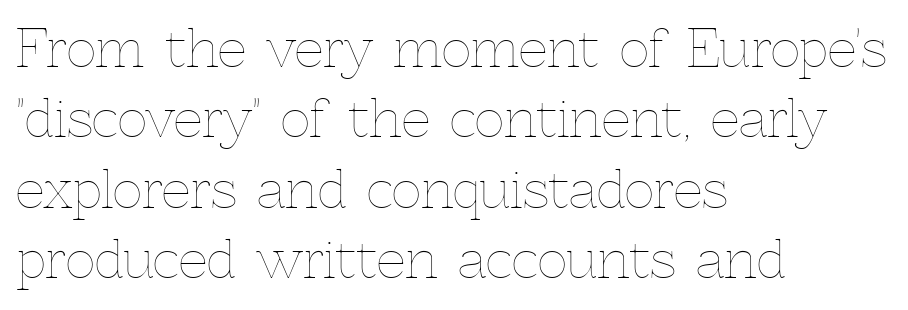
Q: Is the text bold? A: No.
Q: Is the text italic (slanted)? A: No, it is upright.
Q: Is the text underlined? A: No.
Q: How is the paragraph aligned? A: Left-aligned.
Q: Is the spacing between letters normal or unusually wide? A: Normal.
Q: Is the spacing between lines tight, normal or loose? A: Normal.
Q: Width (condensed, normal, or wide)? A: Normal.
Q: x-height? A: Medium.
Q: Monospaced? A: No.
